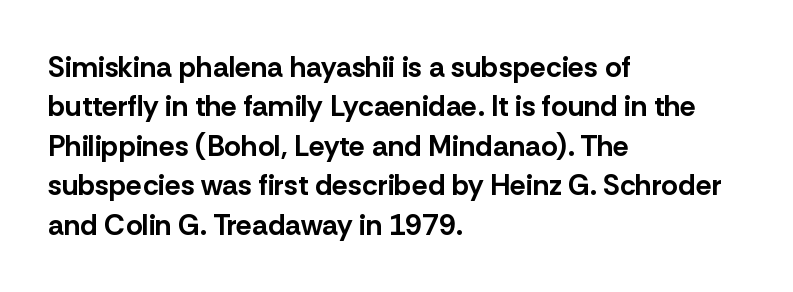
{"serif": "no", "italic": "no", "bold": "yes", "weight": "bold", "width": "normal", "stroke_contrast": "low", "x_height": "medium", "monospaced": "no", "underline": "no", "align": "left", "line_spacing": "normal", "line_spacing_ratio": 1.36, "letter_spacing": "normal", "letter_spacing_em": 0.0, "glyph_px": 29}
